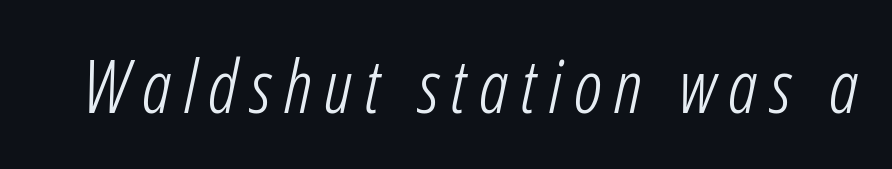
{"italic": "yes", "lean": "right", "slant_degrees": 12, "bold": "no", "weight": "light", "width": "condensed", "stroke_contrast": "low", "x_height": "medium", "monospaced": "no", "underline": "no", "glyph_px": 73}
